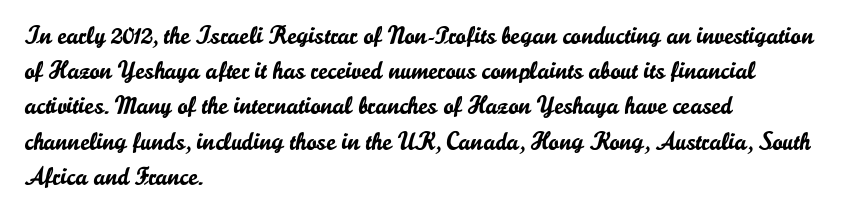
Q: Is the text italic (slanted)? A: Yes.
Q: Is the text underlined? A: No.
Q: How is the paragraph aligned? A: Left-aligned.
Q: Is the spacing between letters normal or unusually wide? A: Normal.
Q: Is the spacing between lines tight, normal or loose? A: Normal.
